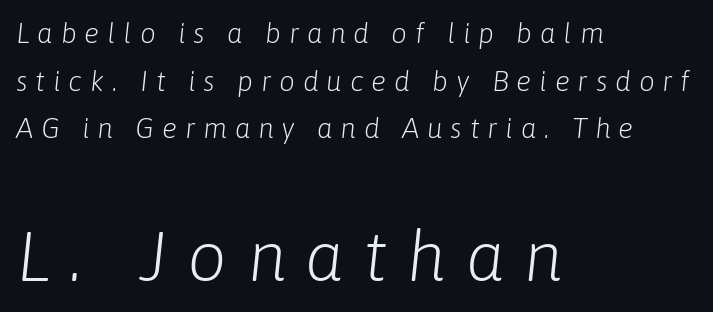
Glyph-to-glyph distance is far greater than everyday printed text. Underlining? Definitely not there. Casual observation: everything's shoved over to the left. Regarding leading, the lines here are spaced in the standard way. The specimen reads as italic at a glance. You could not count columns in this text — the font is proportionally spaced.
